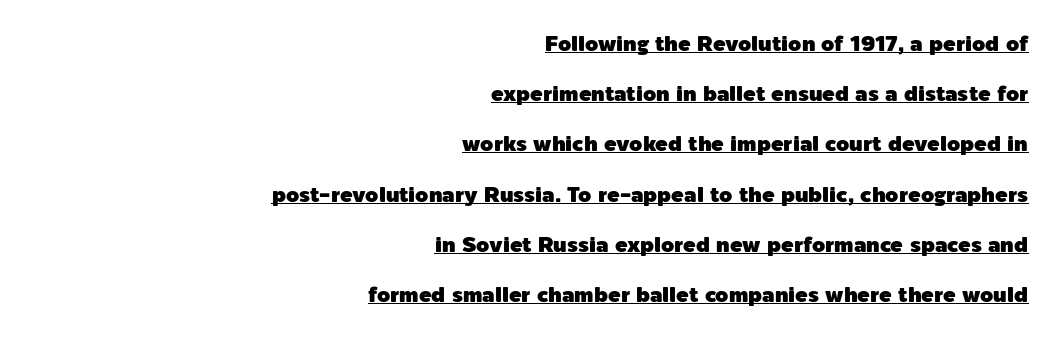
The image shows 21 px text type, upright; set right-aligned, loose line spacing (2.39x), normal letter spacing, underlined.
